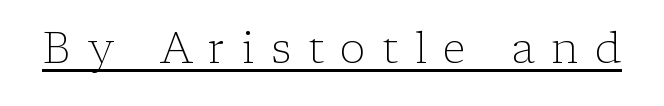
Q: Is the text bold? A: No.
Q: Is the text italic (slanted)? A: No, it is upright.
Q: Is the typeface a serif or a sans-serif typeface? A: Serif.
Q: Is the text underlined? A: Yes.
Q: Is the spacing between letters normal or unusually wide? A: Unusually wide.
Q: Width (condensed, normal, or wide)? A: Normal.
Q: Stroke contrast? A: Low.
Q: x-height? A: Medium.
Q: Monospaced? A: No.
